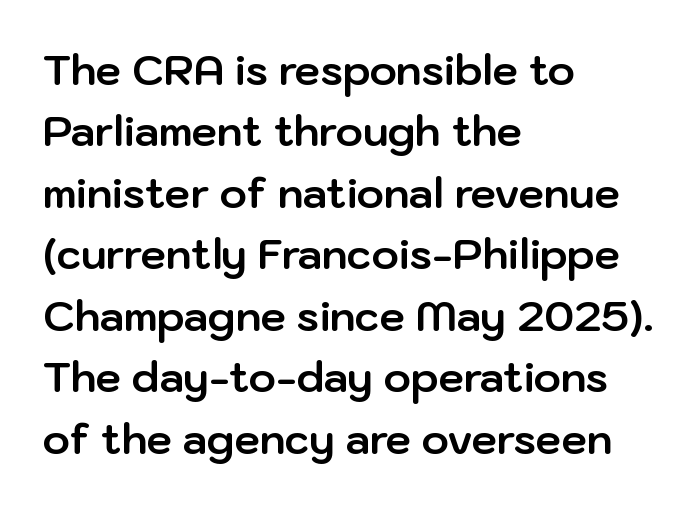
The image shows 41 px bold sans-serif type, upright; set left-aligned, normal line spacing (1.5x), normal letter spacing, not underlined; low stroke contrast and a medium x-height.
